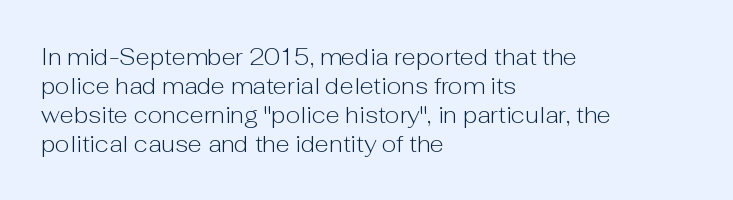
The image shows 23 px text type, upright; set left-aligned, normal line spacing (1.26x), normal letter spacing, not underlined.
